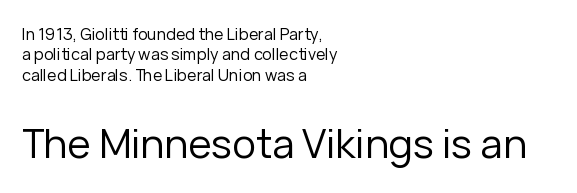
Does the lettering tilt? It doesn't — this is upright. Ink coverage per letter is moderate at most. The horizontal fit of the characters is conventional and even. You could not count columns in this text — the font is proportionally spaced. The block sitting lower on the canvas is the one with enlarged characters.
